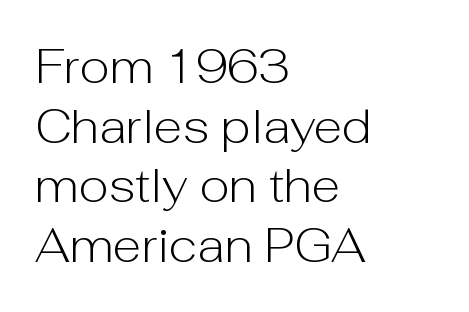
{"serif": "no", "italic": "no", "bold": "no", "weight": "light", "width": "normal", "stroke_contrast": "low", "x_height": "medium", "monospaced": "no", "underline": "no", "align": "left", "line_spacing": "normal", "line_spacing_ratio": 1.27, "letter_spacing": "normal", "letter_spacing_em": 0.0, "glyph_px": 47}
